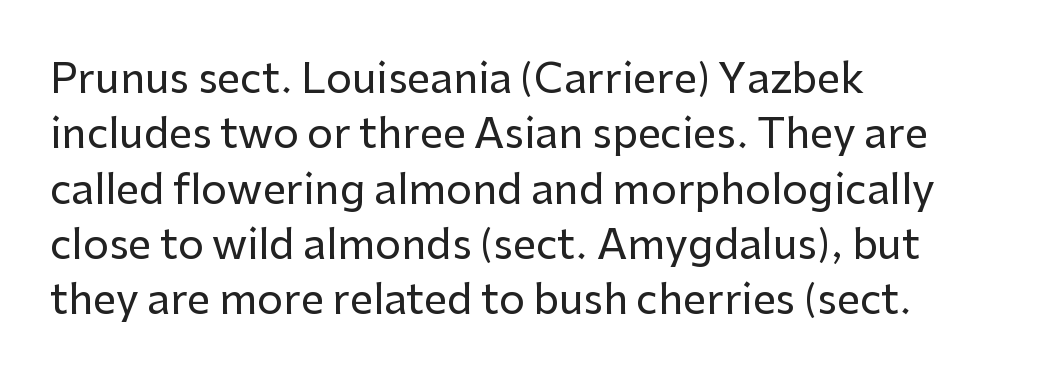
The image shows 41 px sans-serif type, upright; set left-aligned, normal line spacing (1.35x), normal letter spacing, not underlined; low stroke contrast and a medium x-height.
